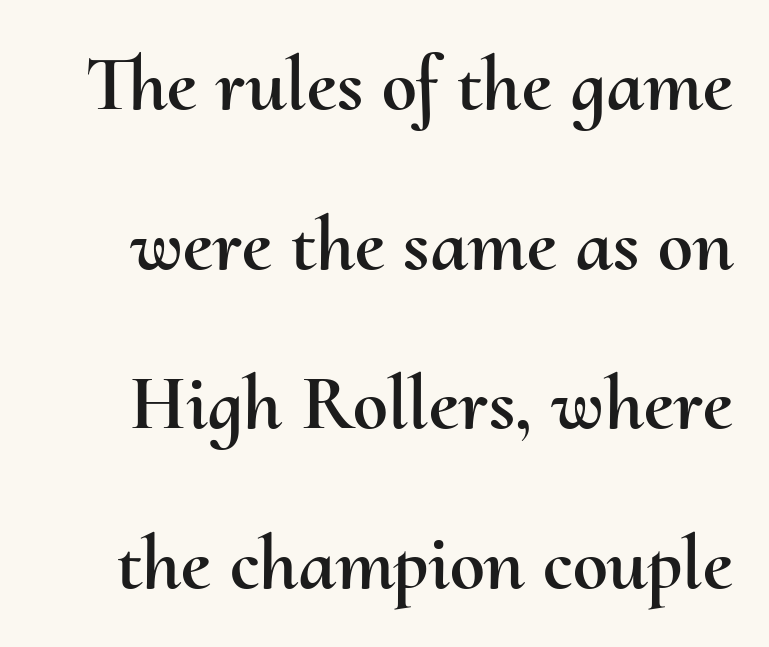
These lines are rendered in a variable-pitch font. Designer's note — italics off, roman on. Lines of text with bare space underneath. Standard letterfit; no display-style spreading of the glyphs. The space between consecutive lines is lavish.
